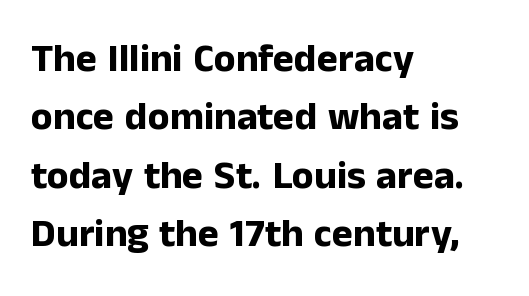
The image shows 40 px bold sans-serif type, upright; set left-aligned, normal line spacing (1.46x), normal letter spacing, not underlined; low stroke contrast and a medium x-height.
